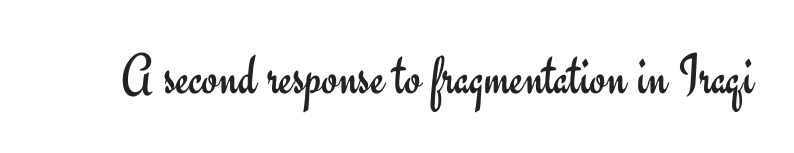
Q: Is the text bold? A: No.
Q: Is the text italic (slanted)? A: Yes.
Q: Is the typeface a serif or a sans-serif typeface? A: Sans-serif.
Q: Is the text underlined? A: No.
Q: Is the spacing between letters normal or unusually wide? A: Normal.
Q: Width (condensed, normal, or wide)? A: Normal.
Q: Stroke contrast? A: Low.
Q: x-height? A: Small.
Q: Monospaced? A: No.
